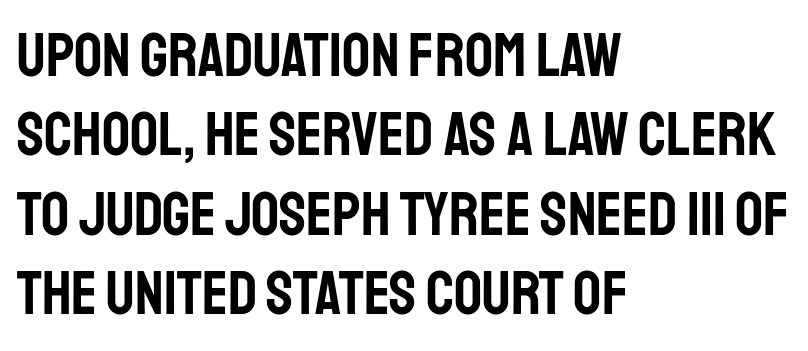
The line texture is even and compact thanks to regular tracking. Varying glyph widths throughout — classic text-font behaviour. The rendering anchors every line to the left-hand side. The type sits square on the baseline with zero lean. Each letter's strokes conclude bluntly, with no projecting serifs.
